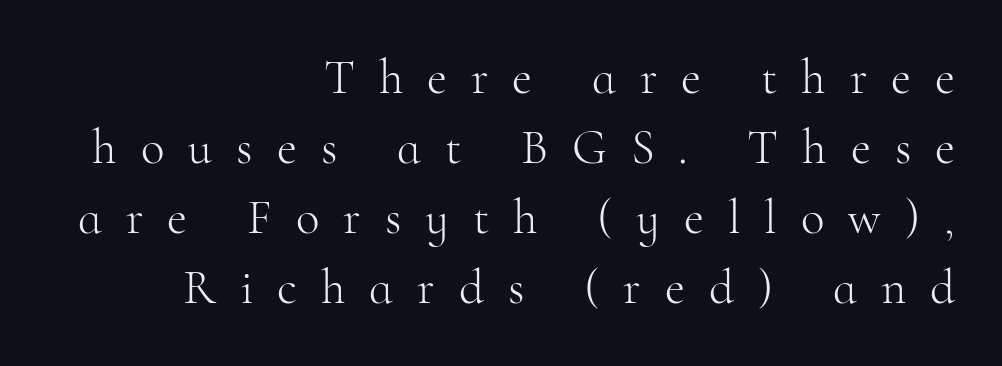
{"serif": "yes", "italic": "no", "bold": "no", "weight": "light", "width": "normal", "stroke_contrast": "high", "x_height": "small", "monospaced": "no", "underline": "no", "align": "right", "line_spacing": "normal", "line_spacing_ratio": 1.43, "letter_spacing": "wide", "letter_spacing_em": 0.49, "glyph_px": 49}
